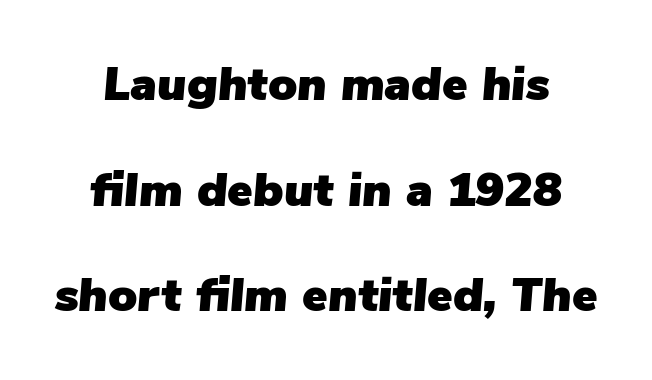
{"italic": "yes", "lean": "right", "slant_degrees": 5, "width": "normal", "stroke_contrast": "low", "x_height": "medium", "monospaced": "no", "underline": "no", "line_spacing": "loose", "line_spacing_ratio": 2.2, "letter_spacing": "normal", "letter_spacing_em": 0.0, "glyph_px": 48}
